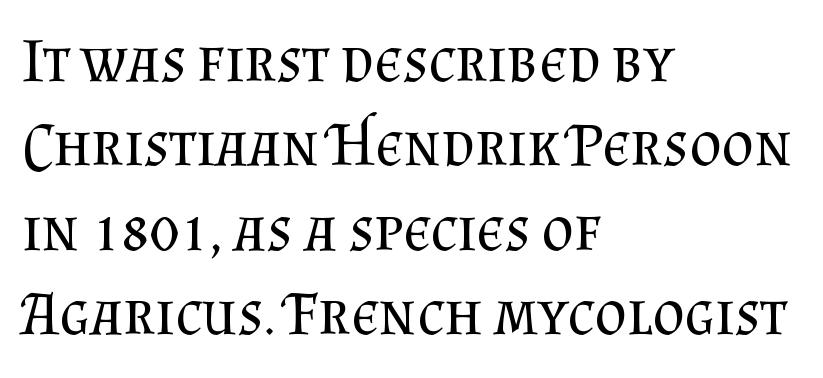
Character widths vary here, with narrow letters taking less room than wide ones. Interline gaps are of average width in this sample. Look at the bottom of the vertical strokes: they flare into serifs here. Just letters on the line, the space beneath them empty. The lettering holds an erect, upright posture throughout.
